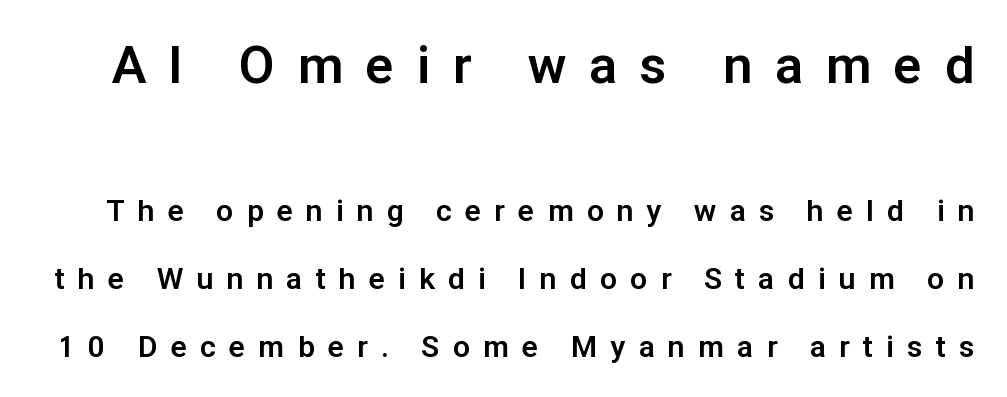
Q: Is the text bold? A: Yes.
Q: Is the text italic (slanted)? A: No, it is upright.
Q: Is the typeface a serif or a sans-serif typeface? A: Sans-serif.
Q: Is the text underlined? A: No.
Q: Is the spacing between letters normal or unusually wide? A: Unusually wide.
Q: Is the spacing between lines tight, normal or loose? A: Loose.
Q: Which block of text is set in a larger size, the first (top) or the second (bottom)? A: The first (top) one.
Q: Width (condensed, normal, or wide)? A: Normal.
Q: Stroke contrast? A: Low.
Q: x-height? A: Medium.
Q: Monospaced? A: No.
